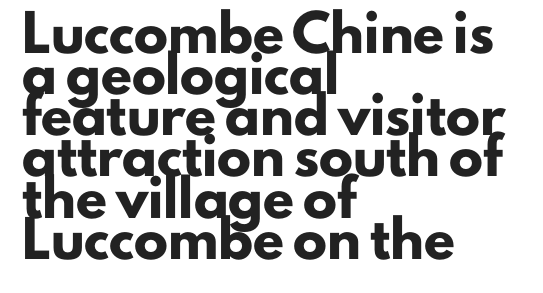
The image shows 34 px heavy sans-serif type, upright; set left-aligned, line spacing 1.21x, normal letter spacing, not underlined; low stroke contrast and a small x-height.
